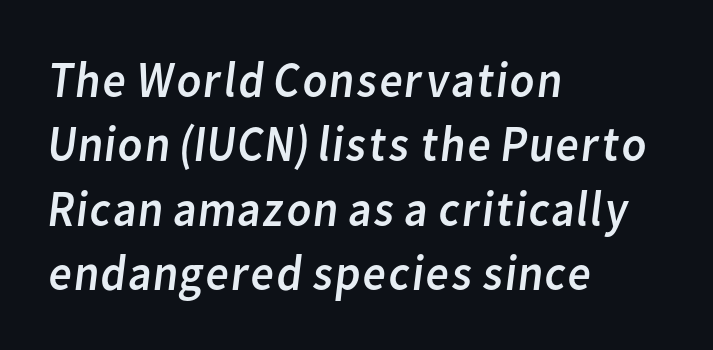
Q: Is the text bold? A: No.
Q: Is the typeface a serif or a sans-serif typeface? A: Sans-serif.
Q: Is the text underlined? A: No.
Q: How is the paragraph aligned? A: Left-aligned.
Q: Is the spacing between letters normal or unusually wide? A: Normal.
Q: Is the spacing between lines tight, normal or loose? A: Normal.
Q: Width (condensed, normal, or wide)? A: Normal.
Q: Stroke contrast? A: Low.
Q: x-height? A: Medium.
Q: Monospaced? A: No.
